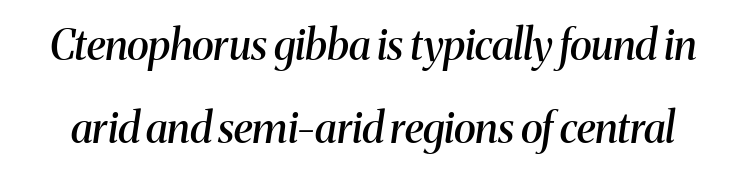
Q: Is the text bold? A: Semi-bold.
Q: Is the text italic (slanted)? A: Yes, it leans right by about 8 degrees.
Q: Is the typeface a serif or a sans-serif typeface? A: Serif.
Q: Is the text underlined? A: No.
Q: Is the spacing between letters normal or unusually wide? A: Normal.
Q: Is the spacing between lines tight, normal or loose? A: Loose.
Q: Width (condensed, normal, or wide)? A: Normal.
Q: Stroke contrast? A: Medium.
Q: x-height? A: Medium.
Q: Monospaced? A: No.
